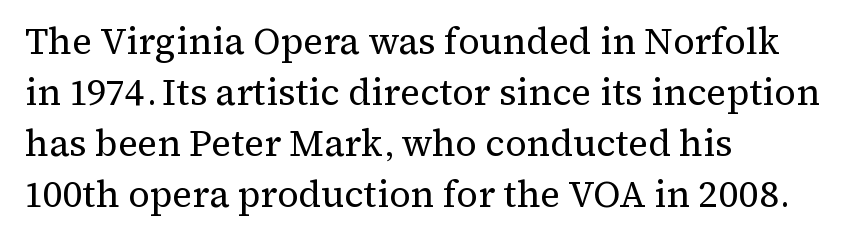
Q: Is the text bold? A: No.
Q: Is the text italic (slanted)? A: No, it is upright.
Q: Is the typeface a serif or a sans-serif typeface? A: Serif.
Q: Is the text underlined? A: No.
Q: How is the paragraph aligned? A: Left-aligned.
Q: Is the spacing between letters normal or unusually wide? A: Normal.
Q: Is the spacing between lines tight, normal or loose? A: Normal.
Q: Width (condensed, normal, or wide)? A: Normal.
Q: Stroke contrast? A: Medium.
Q: x-height? A: Medium.
Q: Monospaced? A: No.
